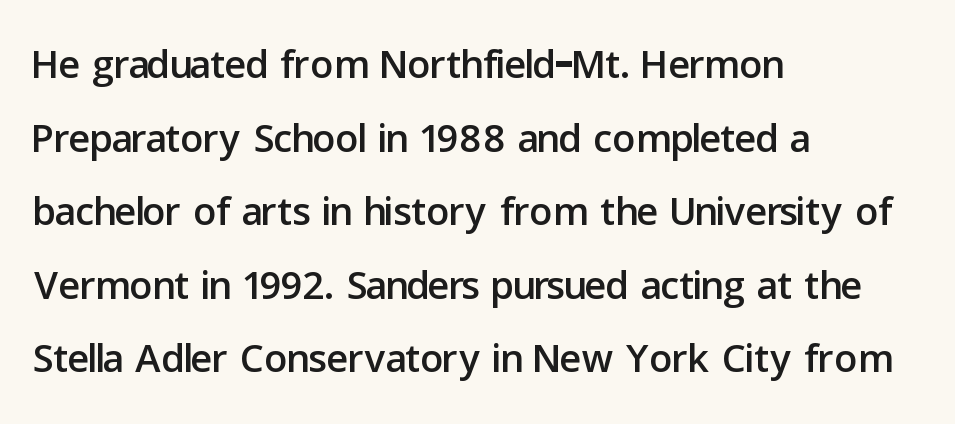
Words float on clear page, feet unadorned. The letters advance in unequal steps, a hallmark of proportional type. I'd call this a sans setting — the letters go barefoot. How would I describe the line gaps? Plain and ordinary.
